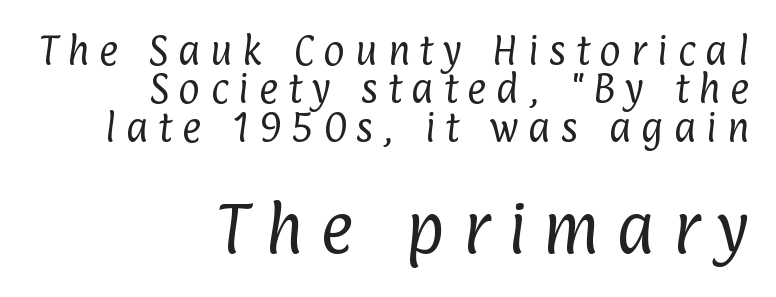
{"serif": "no", "bold": "no", "weight": "regular", "width": "condensed", "stroke_contrast": "low", "x_height": "medium", "monospaced": "no", "underline": "no", "align": "right", "line_spacing_ratio": 1.16, "letter_spacing": "wide", "letter_spacing_em": 0.3, "larger_block": "second", "size_ratio": 1.73, "glyph_px": 57}
